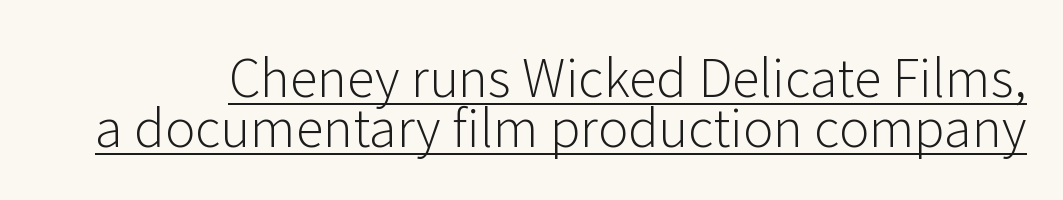
{"serif": "no", "italic": "no", "bold": "no", "weight": "light", "width": "normal", "stroke_contrast": "low", "x_height": "medium", "monospaced": "no", "underline": "yes", "line_spacing": "tight", "line_spacing_ratio": 0.99, "letter_spacing": "normal", "letter_spacing_em": 0.0, "glyph_px": 51}
